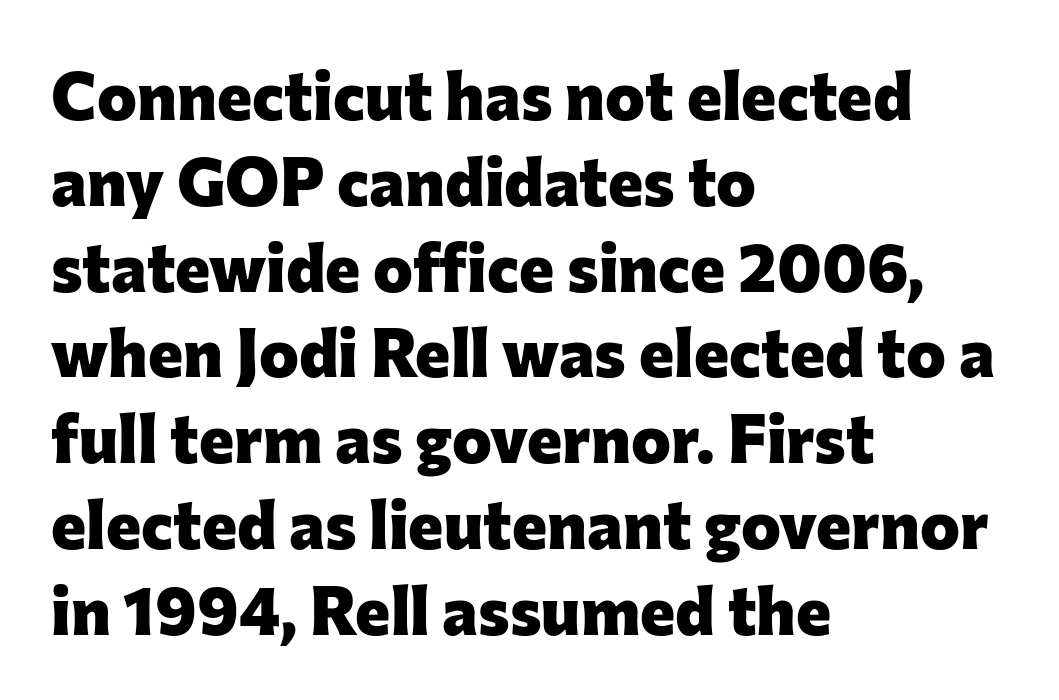
The strip under each line holds only bare page. The paragraph has a hard left edge and a soft right edge. The passage shown has conventional tracking throughout. These lines carry a lot of weight — the face is fully bold. Spacing verdict: proportional, widths tailored to each character. Summary of vertical rhythm: regular, with standard interline spacing.
